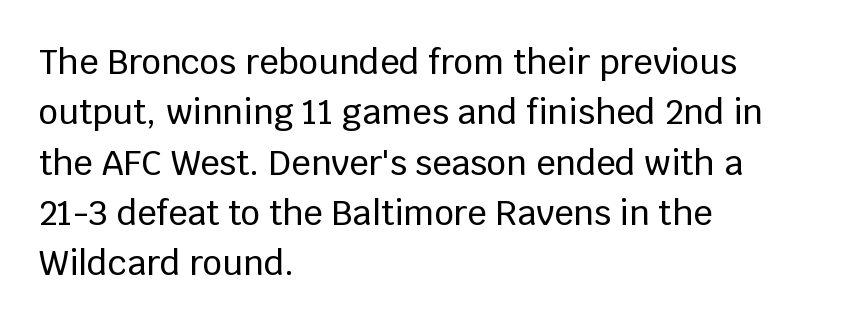
Notice how descenders clear the ascenders below comfortably — that's standard leading. The specimen omits any rule beneath the text block's lines. A typesetter would label this face a sans. Upright lettering throughout. Honestly, the letter spacing is just normal — you wouldn't notice it. Note the varied advance widths — an 'i' is clearly narrower than an 'm'.
